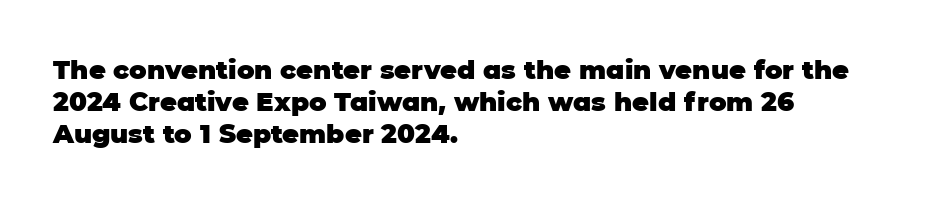
Descenders hang freely into open space. Rendered with straight, roman letterforms. The strokes are fattened all the way to bold. This rendering uses left alignment, leaving the right contour irregular.
